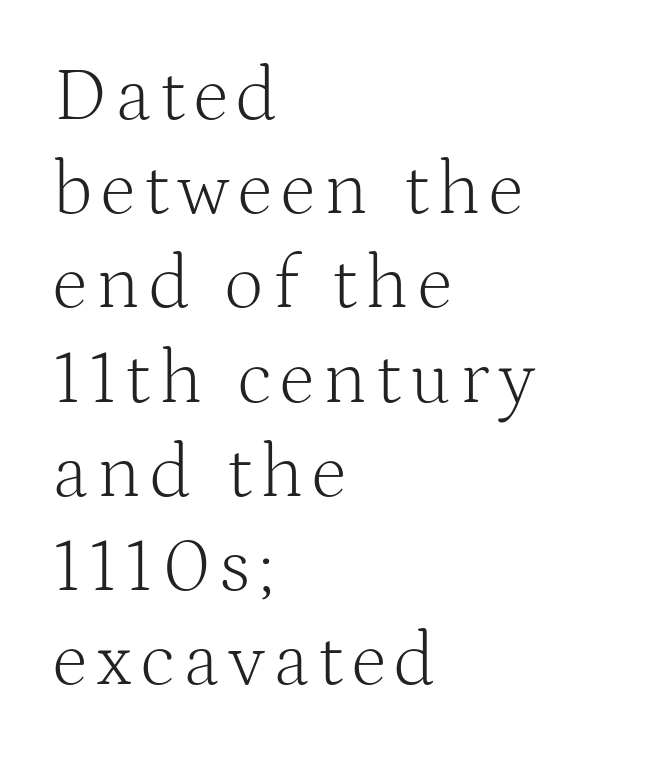
{"serif": "yes", "italic": "no", "bold": "no", "weight": "light", "width": "normal", "stroke_contrast": "medium", "x_height": "medium", "monospaced": "no", "underline": "no", "align": "left", "line_spacing_ratio": 1.24, "glyph_px": 76}
